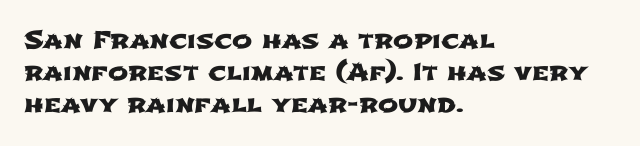
{"underline": "no", "align": "left", "line_spacing": "normal", "line_spacing_ratio": 1.34, "letter_spacing": "normal", "letter_spacing_em": 0.0, "glyph_px": 24}
